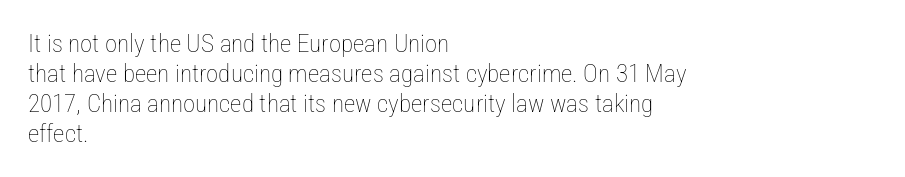
{"italic": "no", "bold": "no", "underline": "no", "align": "left", "line_spacing_ratio": 1.2, "letter_spacing": "normal", "letter_spacing_em": 0.0, "glyph_px": 25}
